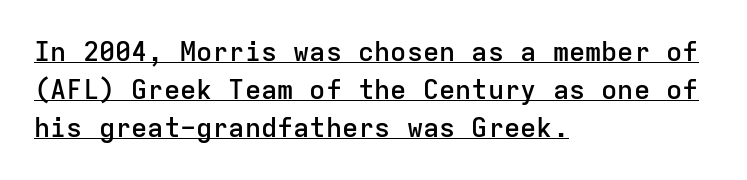
Heft: intermediate — a semibold. Posture: upright roman. Letter spacing: default. The ragged edge is on the right, which tells us the setting is flush left.
